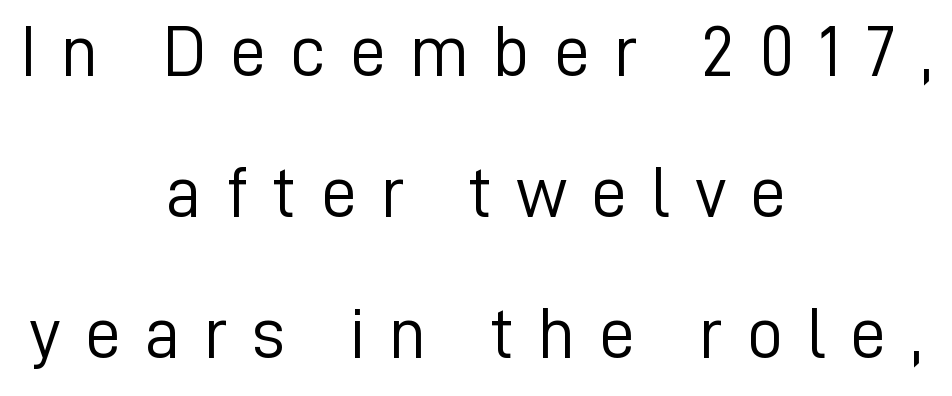
Q: Is the text bold? A: No.
Q: Is the text italic (slanted)? A: No, it is upright.
Q: Is the typeface a serif or a sans-serif typeface? A: Sans-serif.
Q: Is the text underlined? A: No.
Q: How is the paragraph aligned? A: Centered.
Q: Is the spacing between letters normal or unusually wide? A: Unusually wide.
Q: Is the spacing between lines tight, normal or loose? A: Loose.
Q: Width (condensed, normal, or wide)? A: Normal.
Q: Stroke contrast? A: Low.
Q: x-height? A: Medium.
Q: Monospaced? A: No.
